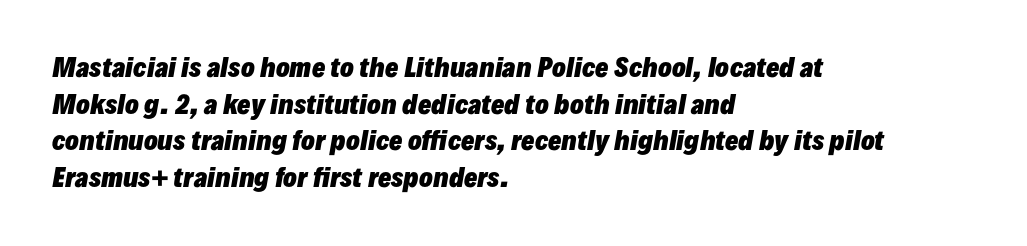
{"italic": "yes", "lean": "right", "slant_degrees": 10, "bold": "yes", "underline": "no", "align": "left", "line_spacing": "normal", "line_spacing_ratio": 1.47, "letter_spacing": "normal", "letter_spacing_em": 0.0, "glyph_px": 25}
